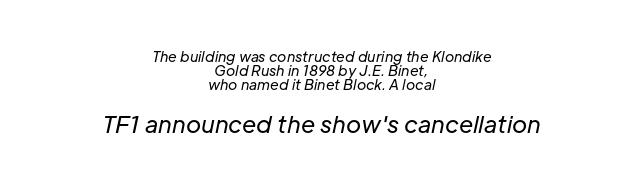
Each line is balanced around a shared central axis. The second block has been scaled up relative to the first. Is there much room between lines? No — they nearly touch. It's the slanting kind of type. The cut favours lightness, reaching ordinary text weight at its darkest.
